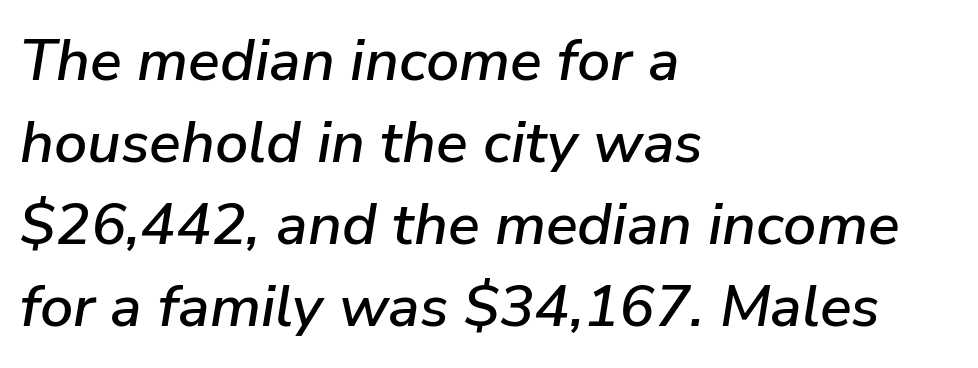
{"italic": "yes", "lean": "right", "slant_degrees": 9, "width": "normal", "stroke_contrast": "low", "x_height": "medium", "monospaced": "no", "underline": "no", "align": "left", "line_spacing": "normal", "line_spacing_ratio": 1.39, "letter_spacing": "normal", "letter_spacing_em": 0.0, "glyph_px": 59}
